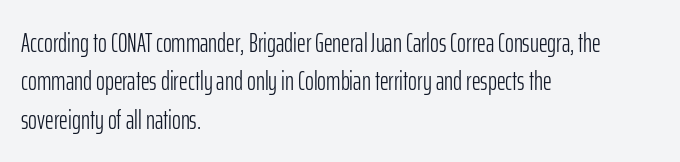
{"italic": "no", "bold": "no", "underline": "no", "align": "left", "line_spacing": "normal", "line_spacing_ratio": 1.42, "letter_spacing": "normal", "letter_spacing_em": 0.0, "glyph_px": 27}
